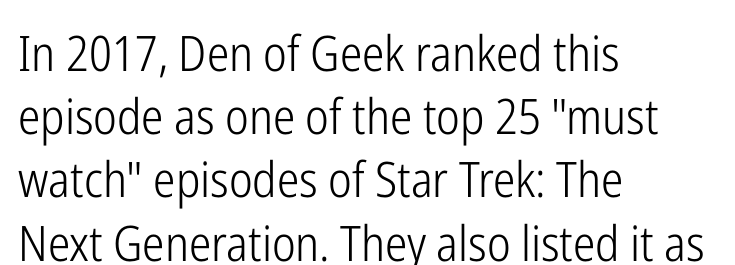
The image shows 49 px light, condensed sans-serif type, upright; set left-aligned, normal line spacing (1.29x), normal letter spacing, not underlined; low stroke contrast and a medium x-height.
